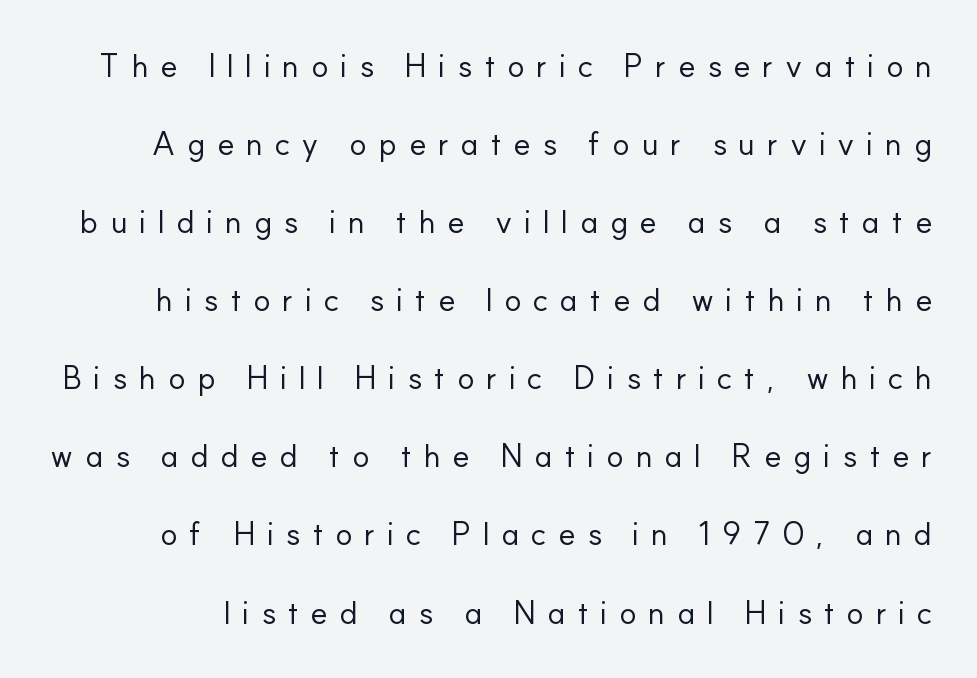
{"serif": "no", "italic": "no", "bold": "no", "weight": "regular", "width": "normal", "stroke_contrast": "low", "x_height": "small", "monospaced": "no", "underline": "no", "line_spacing": "loose", "line_spacing_ratio": 2.44, "letter_spacing": "wide", "letter_spacing_em": 0.36, "glyph_px": 32}
